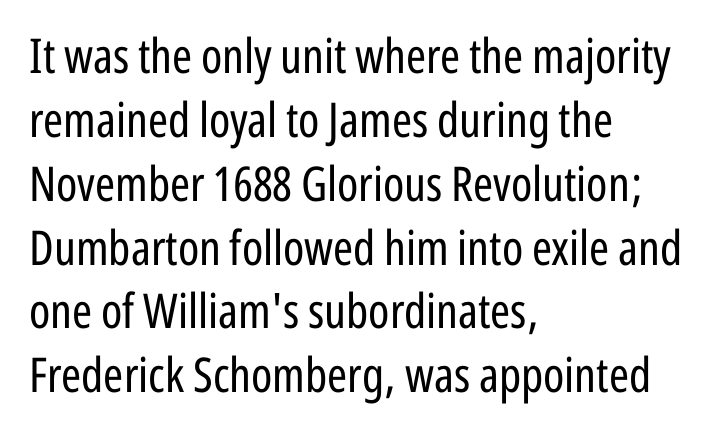
{"serif": "no", "italic": "no", "bold": "no", "weight": "regular", "width": "condensed", "stroke_contrast": "low", "x_height": "medium", "monospaced": "no", "underline": "no", "align": "left", "line_spacing": "normal", "line_spacing_ratio": 1.33, "letter_spacing": "normal", "letter_spacing_em": 0.0, "glyph_px": 48}
